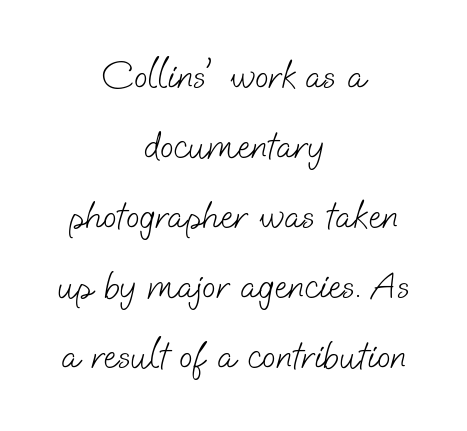
Q: Is the text bold? A: No.
Q: Is the typeface a serif or a sans-serif typeface? A: Sans-serif.
Q: Is the text underlined? A: No.
Q: How is the paragraph aligned? A: Centered.
Q: Is the spacing between letters normal or unusually wide? A: Normal.
Q: Width (condensed, normal, or wide)? A: Normal.
Q: Stroke contrast? A: Low.
Q: x-height? A: Small.
Q: Monospaced? A: No.
